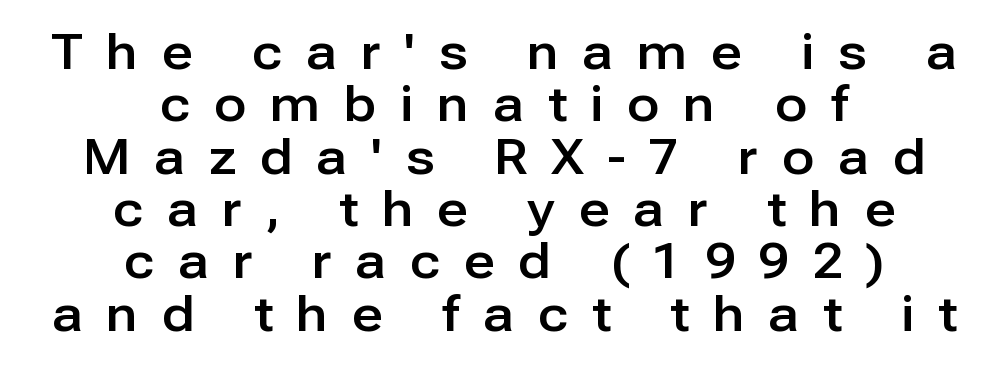
Letters rest on an invisible, unmarked baseline. Words appear elongated and porous because spacing is wide. Does the copy run flush right? No — it is centered line by line. Look at the bottom of the vertical strokes: they stop flat, with no serifs.
